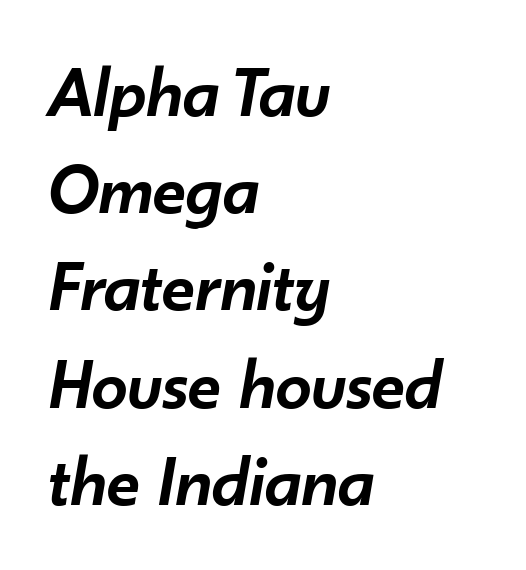
{"italic": "yes", "lean": "right", "slant_degrees": 10, "bold": "semi", "weight": "semibold", "width": "normal", "stroke_contrast": "low", "x_height": "small", "monospaced": "no", "underline": "no", "align": "left", "line_spacing": "normal", "line_spacing_ratio": 1.35, "letter_spacing": "normal", "letter_spacing_em": 0.0, "glyph_px": 72}
